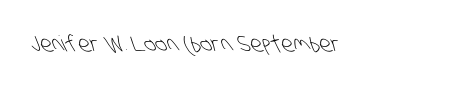
The image shows 22 px text type; set normal letter spacing, not underlined.
